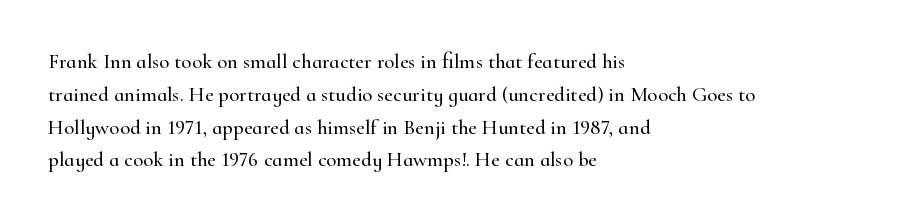
{"italic": "no", "underline": "no", "align": "left", "line_spacing": "normal", "line_spacing_ratio": 1.56, "letter_spacing": "normal", "letter_spacing_em": 0.0, "glyph_px": 21}
